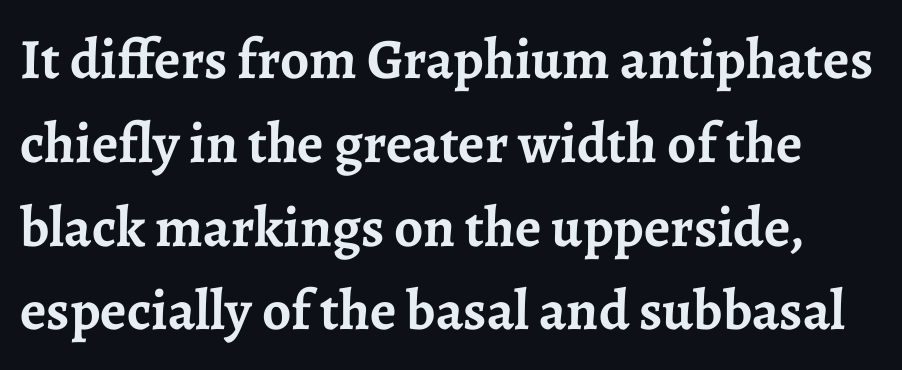
The image shows 57 px semibold serif type, upright; set normal line spacing (1.47x), normal letter spacing, not underlined; low stroke contrast and a medium x-height.
